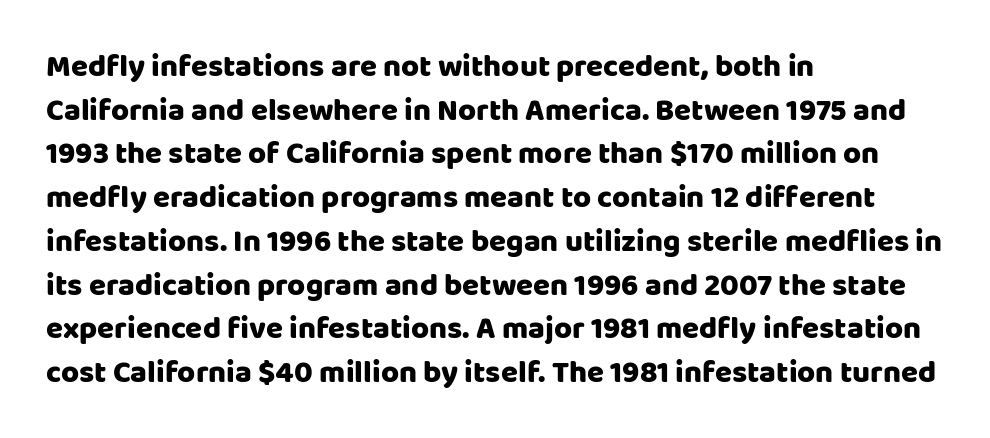
{"serif": "no", "italic": "no", "width": "normal", "stroke_contrast": "low", "x_height": "large", "monospaced": "no", "underline": "no", "align": "left", "line_spacing": "normal", "line_spacing_ratio": 1.41, "letter_spacing": "normal", "letter_spacing_em": 0.0, "glyph_px": 31}
